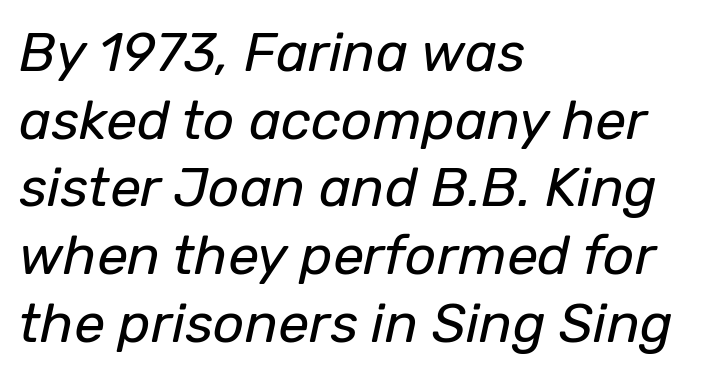
Looks like regular typesetting: each glyph gets only the width it needs. Vertical stems look standard width or narrower in stroke. Caption: standard tracking, unaltered. The rendering applies a slant to the glyphs. The passage shown is not underscored anywhere. A classic flush-left, rag-right setting is used for this passage.
